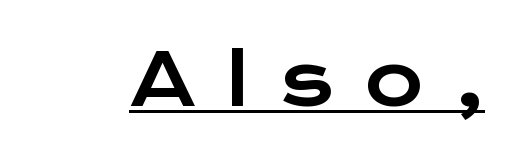
In designer terms, the underline attribute is active on this setting. Note the varied advance widths — an 'i' is clearly narrower than an 'm'. Does the lettering tilt? It doesn't — this is upright. The horizontal fit of the characters is loose and conspicuously gappy.
